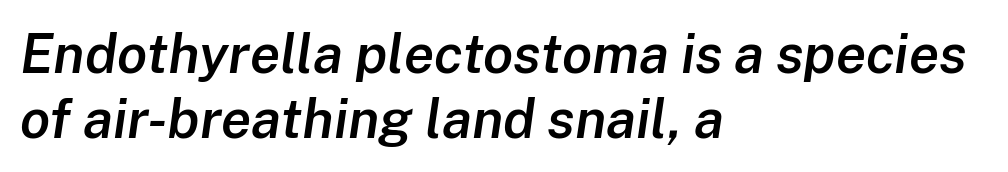
The image shows 55 px semibold type, italic (leaning right); set left-aligned, line spacing 1.19x, normal letter spacing, not underlined; low stroke contrast and a medium x-height.
